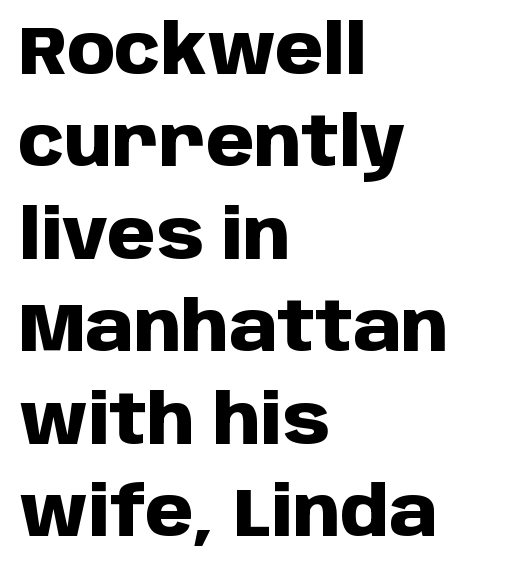
{"serif": "no", "italic": "no", "bold": "yes", "weight": "heavy", "width": "normal", "stroke_contrast": "low", "x_height": "large", "monospaced": "no", "underline": "no", "align": "left", "line_spacing": "normal", "line_spacing_ratio": 1.34, "letter_spacing": "normal", "letter_spacing_em": 0.0, "glyph_px": 69}
